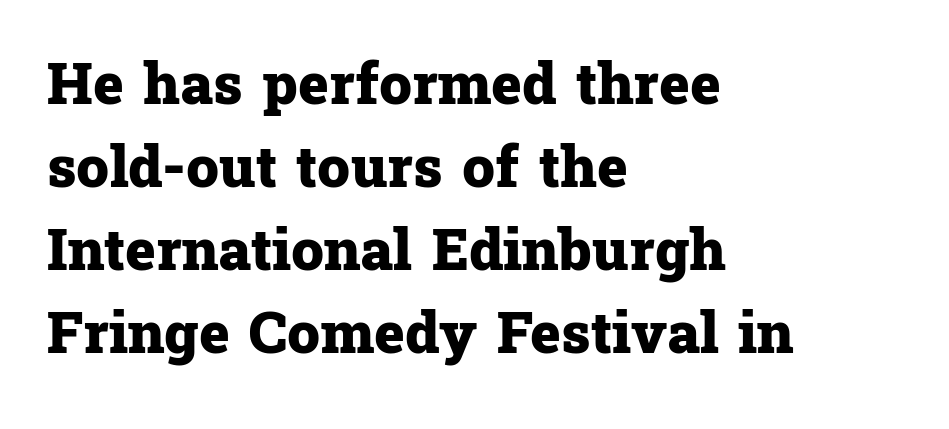
{"serif": "yes", "italic": "no", "bold": "yes", "weight": "heavy", "width": "normal", "stroke_contrast": "low", "x_height": "medium", "monospaced": "no", "underline": "no", "align": "left", "line_spacing": "normal", "line_spacing_ratio": 1.43, "letter_spacing": "normal", "letter_spacing_em": 0.0, "glyph_px": 58}
